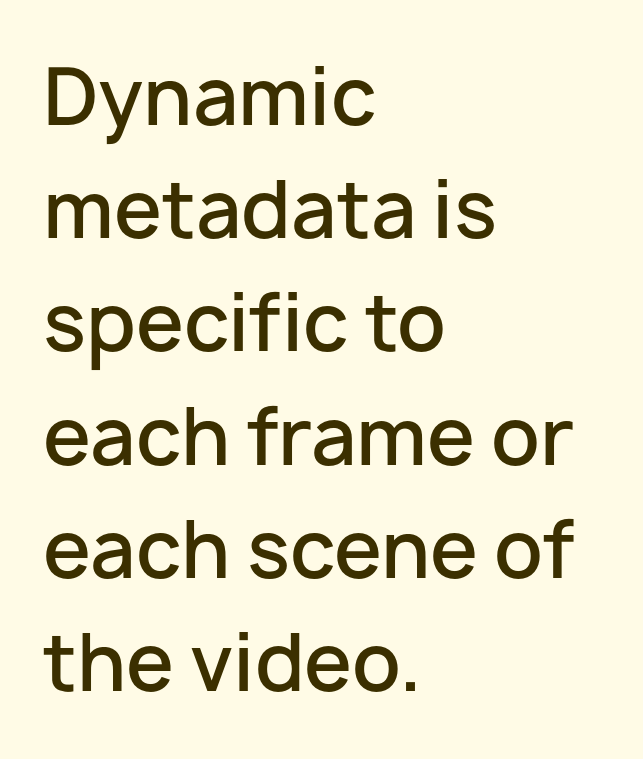
Check where the strokes stop: nothing finishes them off — pure sans. The typesetter chose a ragged-right arrangement here. The space beneath each line is pristine and unruled. The typography opts for an upright posture over an oblique one. A somewhat darkened texture: the type is semibold rather than bold. The leading is moderate, giving the passage an even texture.
